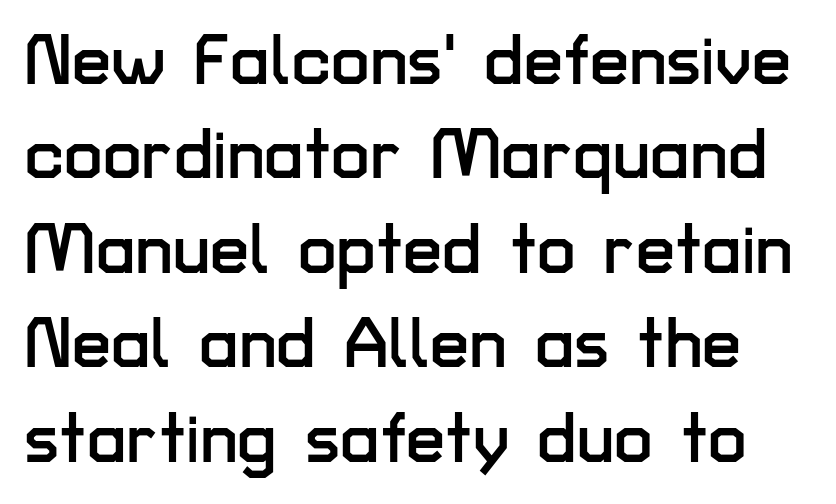
The image shows 70 px sans-serif type, upright; set normal line spacing (1.35x), normal letter spacing, not underlined; low stroke contrast and a medium x-height.
